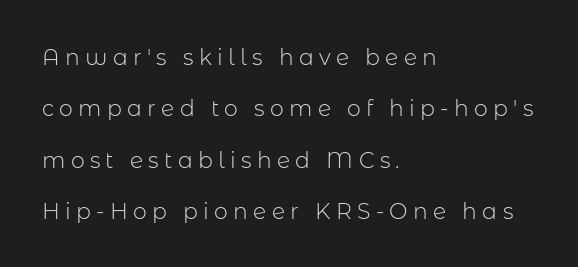
Clear beneath every line of the passage. The setting favours the left margin, as ordinary paragraphs usually do. The face used here is rendered with a markedly widened letterfit. Tall strokes in this sample are plumb rather than angled. The font is comparable to plain body text, perhaps lighter.
